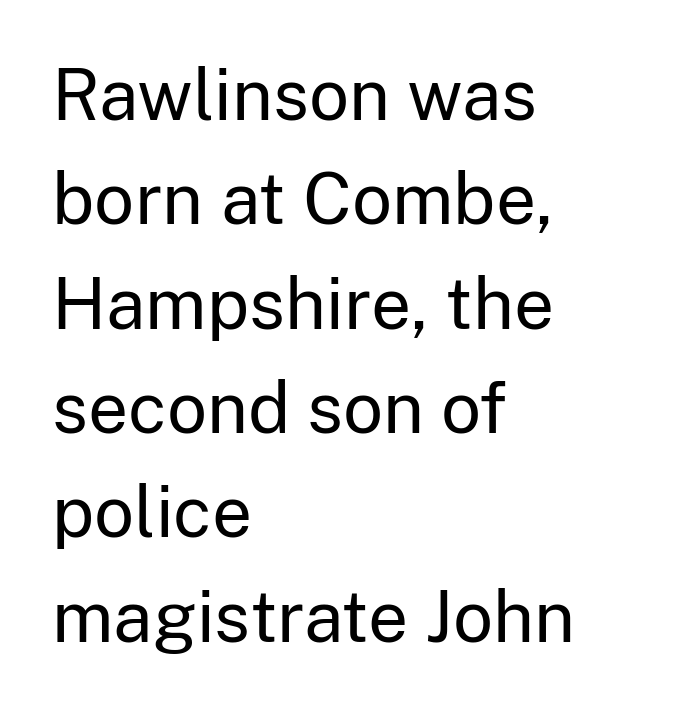
The typography opts for an upright posture over an oblique one. Note the varied advance widths — an 'i' is clearly narrower than an 'm'. In terms of leading, this rendering sits right in the middle. The area under the type is left untouched.
